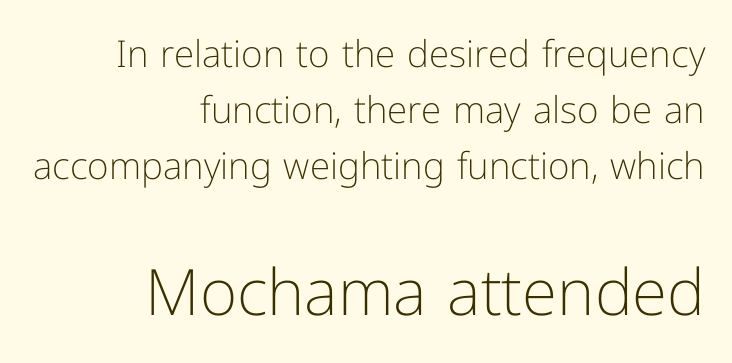
Ink coverage per letter is moderate at most. This rendering features lettering with no underline. Scale increases going downward across the two blocks. A typesetter would mark this as roman, not italic. Vertically, the passage feels balanced, rows spaced as you'd expect. The rendering anchors every line to the right-hand side.
